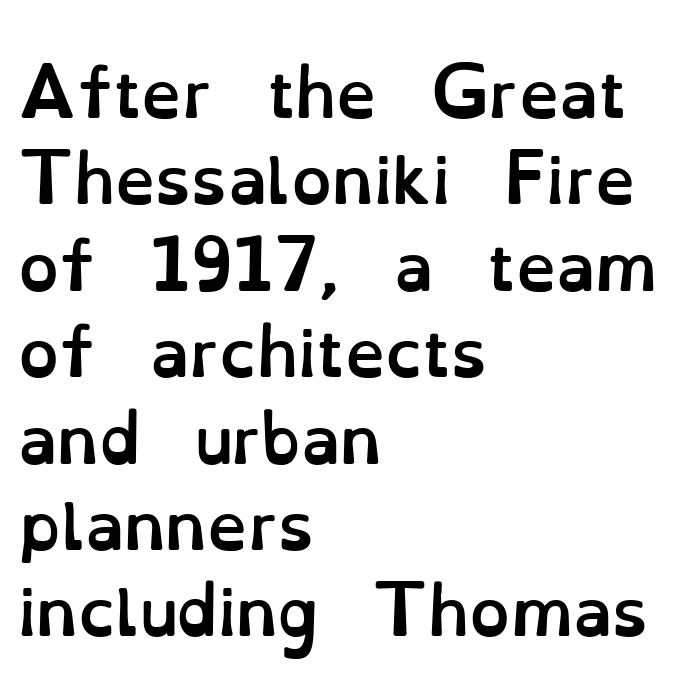
The specimen omits any rule beneath the text block's lines. There is no visible air inserted between adjacent glyphs. Leftover space on each line is placed entirely after the last word. The font is running at its bold setting. Baseline-to-baseline distance is the conventional proportion of letter height. The rendering uses natural spacing where letterforms have individual widths.
